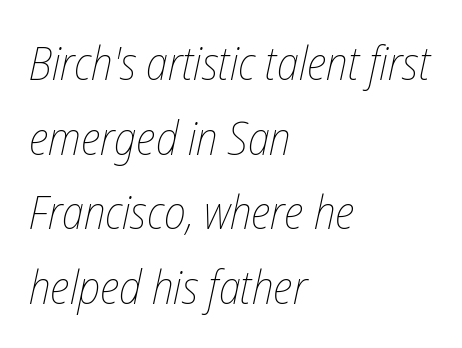
Q: Is the text bold? A: No.
Q: Is the text italic (slanted)? A: Yes, it leans right by about 12 degrees.
Q: Is the text underlined? A: No.
Q: How is the paragraph aligned? A: Left-aligned.
Q: Is the spacing between letters normal or unusually wide? A: Normal.
Q: Is the spacing between lines tight, normal or loose? A: Normal.
Q: Width (condensed, normal, or wide)? A: Condensed.
Q: Stroke contrast? A: Low.
Q: x-height? A: Medium.
Q: Monospaced? A: No.
